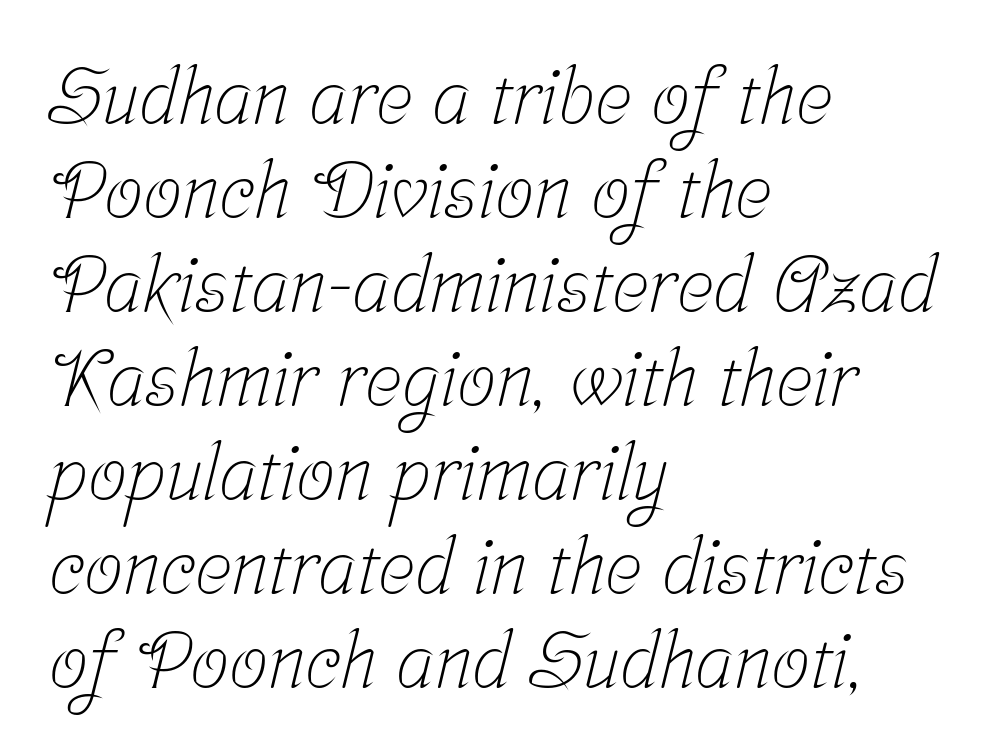
No chunkiness to these letters — they're not bold. A serif font was chosen for this passage. The rag falls on the right side of this text block. The passage shown is typed in a proportional face where columns would drift. Rule under the text: the space is simply empty. Tracking here is standard; glyphs follow each other at the usual distance.
